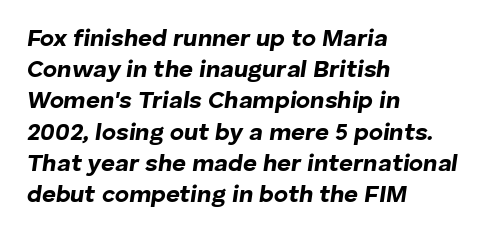
{"italic": "yes", "lean": "right", "slant_degrees": 8, "bold": "yes", "underline": "no", "align": "left", "line_spacing": "normal", "line_spacing_ratio": 1.3, "letter_spacing": "normal", "letter_spacing_em": 0.0, "glyph_px": 24}
